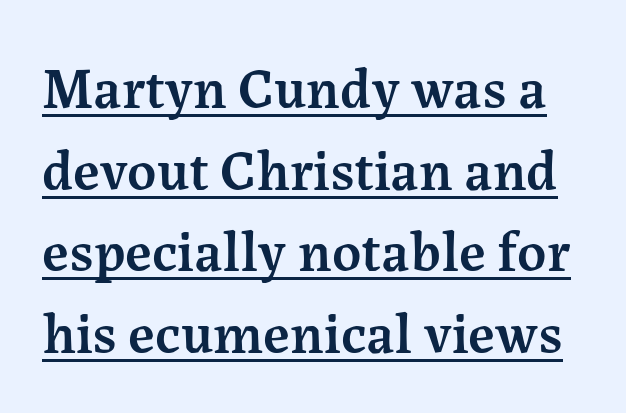
The image shows 57 px semibold serif type, upright; set normal line spacing (1.43x), normal letter spacing, underlined; medium stroke contrast and a medium x-height.
